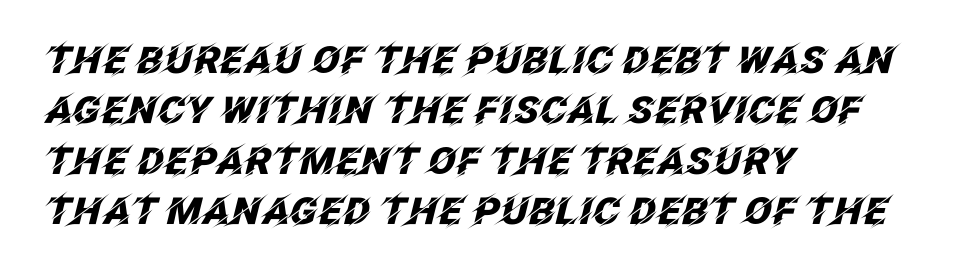
The vertical gap from one line to the next is medium. This sample has the flowing, uneven cadence of proportional lettering. The strip under each line holds only bare page. Is the letter spacing exaggerated? No — it looks like the ordinary default.
